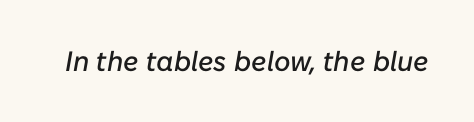
The image shows 28 px text type, italic (leaning right); set normal letter spacing, not underlined; low stroke contrast and a medium x-height.
